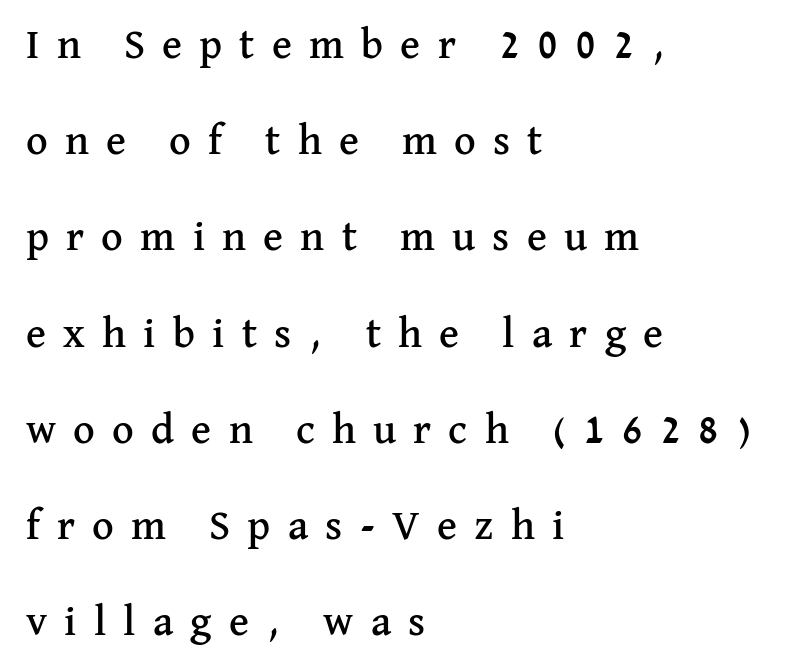
{"serif": "yes", "italic": "no", "width": "normal", "stroke_contrast": "medium", "x_height": "medium", "monospaced": "no", "underline": "no", "align": "left", "line_spacing": "loose", "line_spacing_ratio": 2.29, "letter_spacing": "wide", "letter_spacing_em": 0.41, "glyph_px": 42}
